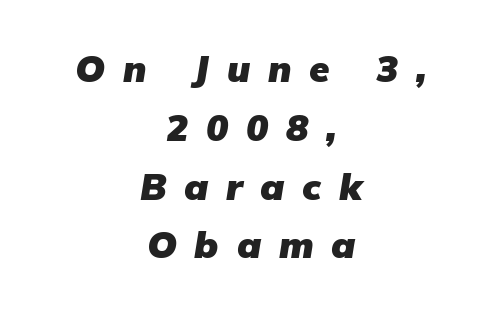
The image shows 37 px heavy type, italic (leaning right); set centered, normal line spacing (1.59x), unusually wide letter spacing (+0.48 em), not underlined; low stroke contrast and a medium x-height.
